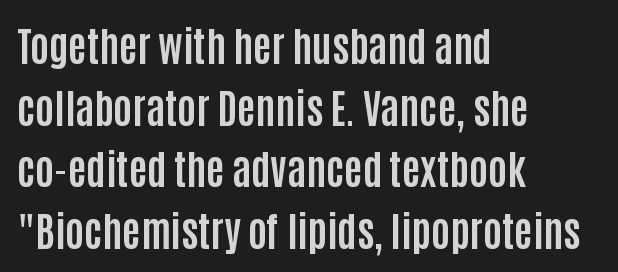
The image shows 40 px bold, condensed sans-serif type, upright; set left-aligned, normal line spacing (1.54x), normal letter spacing, not underlined; low stroke contrast and a large x-height.
